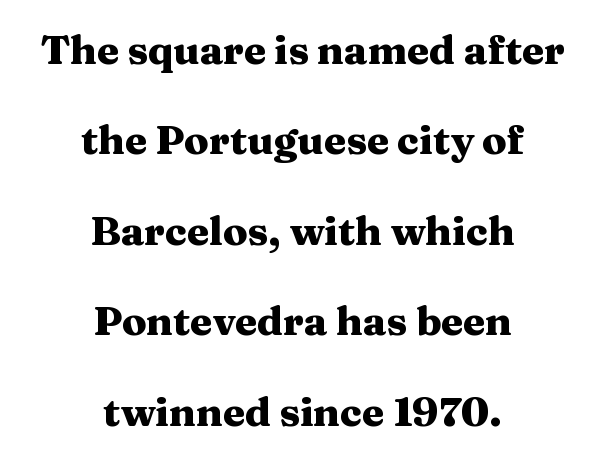
The image shows 40 px heavy, wide serif type, upright; set centered, loose line spacing (2.26x), normal letter spacing, not underlined; medium stroke contrast and a medium x-height.
